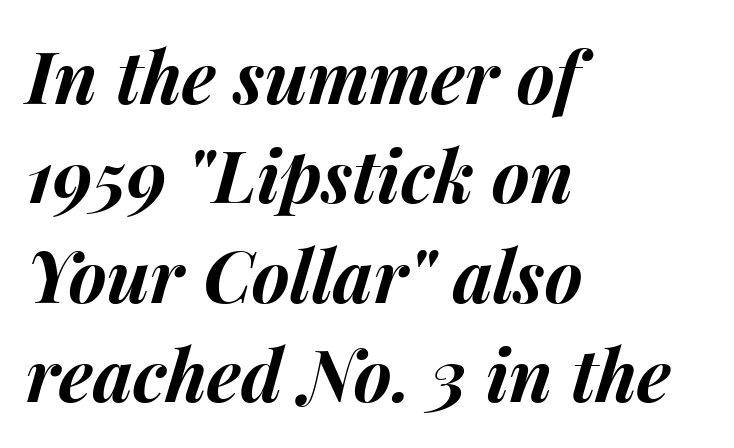
The image shows 72 px bold type, italic (leaning right); set left-aligned, normal line spacing (1.38x), normal letter spacing, not underlined; medium stroke contrast and a medium x-height.
